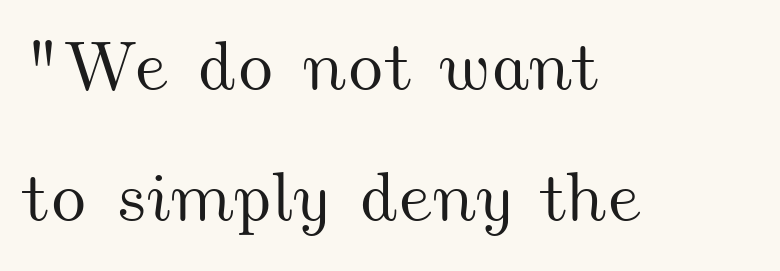
The image shows 71 px wide type; set left-aligned, line spacing 1.84x, normal letter spacing, not underlined; medium stroke contrast and a small x-height.
